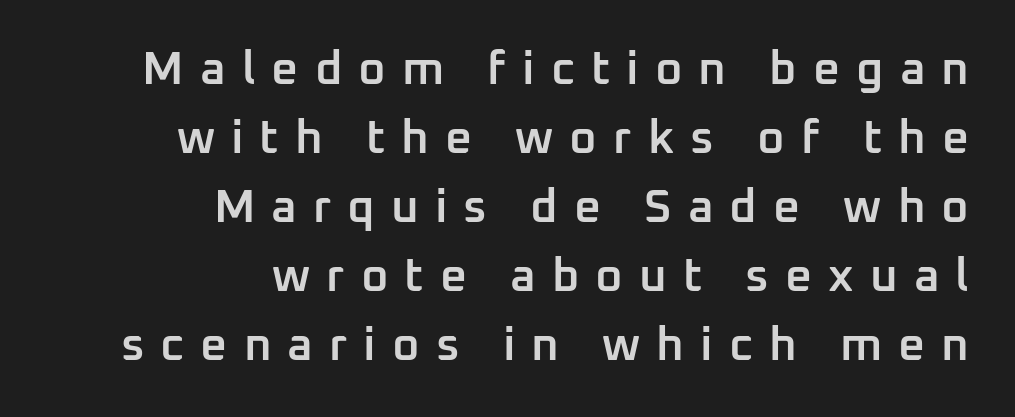
The image shows 47 px semibold sans-serif type, upright; set right-aligned, normal line spacing (1.47x), unusually wide letter spacing (+0.34 em), not underlined; low stroke contrast and a medium x-height.
